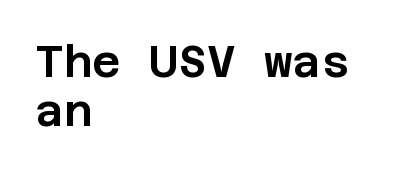
{"serif": "no", "italic": "no", "width": "normal", "stroke_contrast": "low", "x_height": "large", "underline": "no", "align": "left", "line_spacing": "tight", "line_spacing_ratio": 1.11, "letter_spacing": "normal", "letter_spacing_em": 0.0, "glyph_px": 44}
